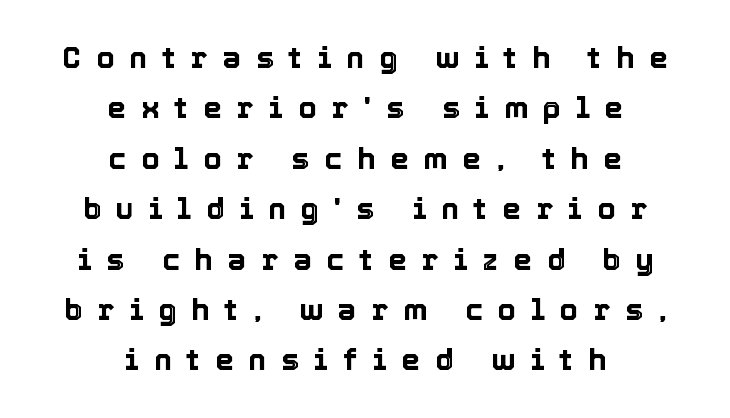
Q: Is the text italic (slanted)? A: No, it is upright.
Q: Is the text underlined? A: No.
Q: How is the paragraph aligned? A: Centered.
Q: Is the spacing between letters normal or unusually wide? A: Unusually wide.
Q: Is the spacing between lines tight, normal or loose? A: Normal.
Q: Width (condensed, normal, or wide)? A: Normal.
Q: x-height? A: Medium.
Q: Monospaced? A: No.
